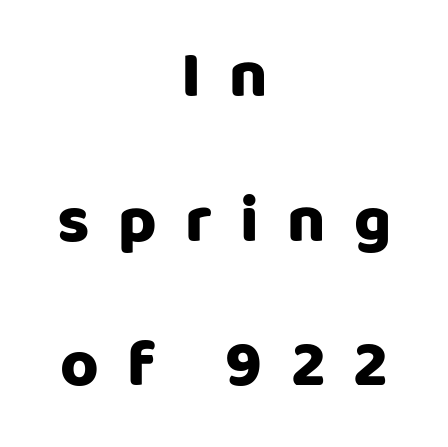
The image shows 66 px sans-serif type, upright; set centered, loose line spacing (2.19x), unusually wide letter spacing (+0.43 em), not underlined; low stroke contrast and a large x-height.
